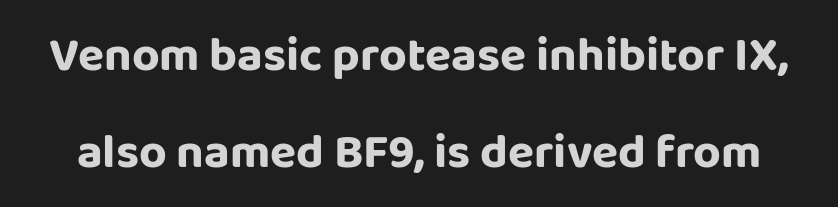
Q: Is the text italic (slanted)? A: No, it is upright.
Q: Is the typeface a serif or a sans-serif typeface? A: Sans-serif.
Q: Is the text underlined? A: No.
Q: Is the spacing between letters normal or unusually wide? A: Normal.
Q: Is the spacing between lines tight, normal or loose? A: Loose.
Q: Width (condensed, normal, or wide)? A: Normal.
Q: Stroke contrast? A: Low.
Q: x-height? A: Large.
Q: Monospaced? A: No.
